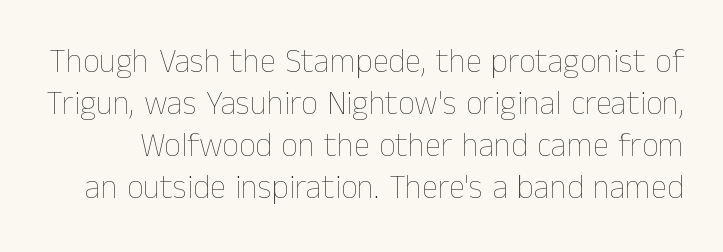
Q: Is the text bold? A: No.
Q: Is the text italic (slanted)? A: No, it is upright.
Q: Is the text underlined? A: No.
Q: Is the spacing between letters normal or unusually wide? A: Normal.
Q: Is the spacing between lines tight, normal or loose? A: Normal.
Q: Width (condensed, normal, or wide)? A: Normal.
Q: Stroke contrast? A: Low.
Q: x-height? A: Medium.
Q: Monospaced? A: No.
